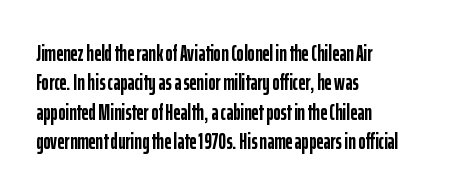
The image shows 22 px bold type, upright; set left-aligned, normal line spacing (1.33x), normal letter spacing, not underlined.
